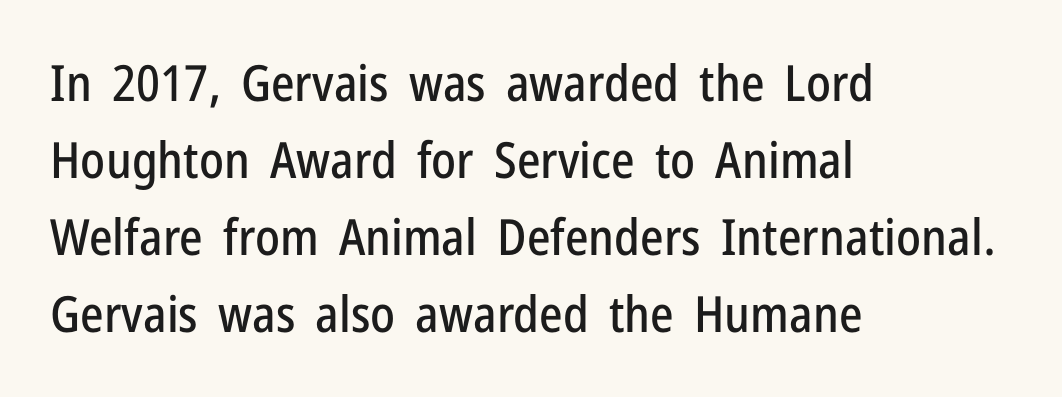
The image shows 50 px condensed sans-serif type, upright; set left-aligned, normal line spacing (1.54x), normal letter spacing, not underlined; low stroke contrast and a medium x-height.
